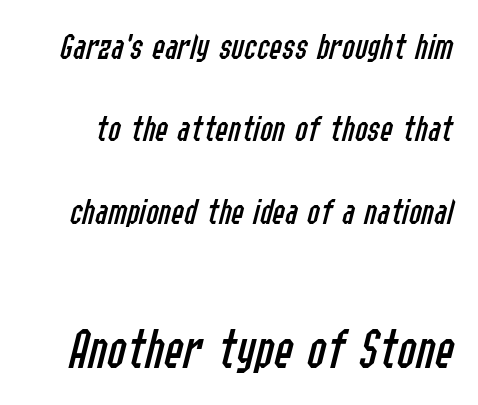
Q: Is the text bold? A: No.
Q: Is the text italic (slanted)? A: Yes, it leans right by about 14 degrees.
Q: Is the text underlined? A: No.
Q: Is the spacing between letters normal or unusually wide? A: Normal.
Q: Is the spacing between lines tight, normal or loose? A: Loose.
Q: Which block of text is set in a larger size, the first (top) or the second (bottom)? A: The second (bottom) one.
Q: Width (condensed, normal, or wide)? A: Condensed.
Q: Stroke contrast? A: Low.
Q: x-height? A: Medium.
Q: Monospaced? A: No.
